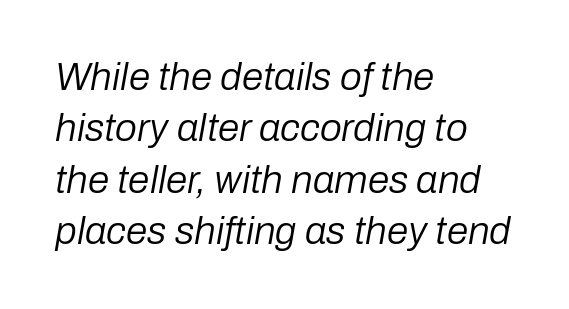
Line beginnings align vertically; line endings do not. Heft: none added — not bold. The passage shown leans; its letterforms are oblique. Each word holds together tightly as a unit, with standard inter-letter gaps.
